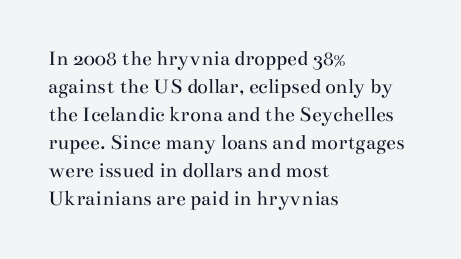
{"italic": "no", "bold": "no", "underline": "no", "align": "left", "line_spacing": "normal", "line_spacing_ratio": 1.27, "letter_spacing": "normal", "letter_spacing_em": 0.0, "glyph_px": 22}
